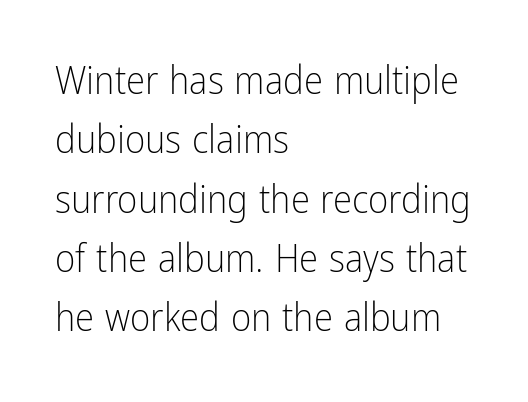
These lines are rendered in a variable-pitch font. Layout note: lines flush left. Successive baselines arrive at the customary interval. Spacing between characters is what you'd get straight out of the box. Ordinary non-slanted type is in use. Only glyphs here, with clear space below each row.
